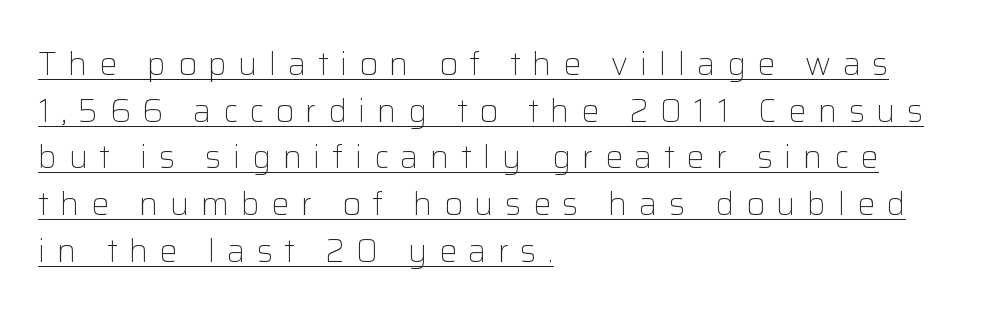
{"serif": "no", "italic": "no", "bold": "no", "weight": "light", "width": "normal", "stroke_contrast": "low", "x_height": "medium", "monospaced": "no", "underline": "yes", "align": "left", "line_spacing": "normal", "line_spacing_ratio": 1.46, "letter_spacing": "wide", "letter_spacing_em": 0.36, "glyph_px": 32}
